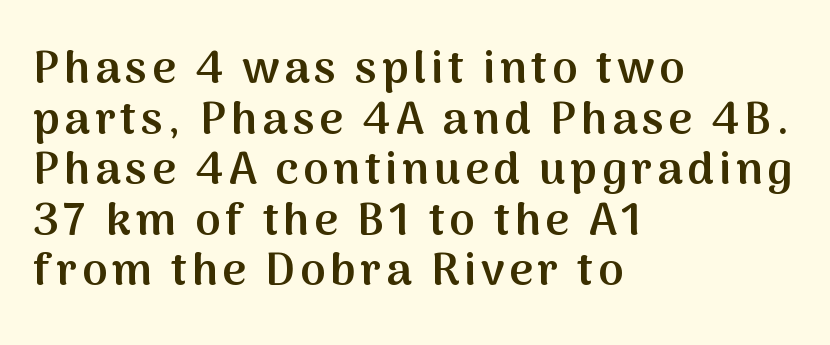
The image shows 46 px semibold sans-serif type, upright; set left-aligned, tight line spacing (1.1x), not underlined; medium stroke contrast and a medium x-height.
